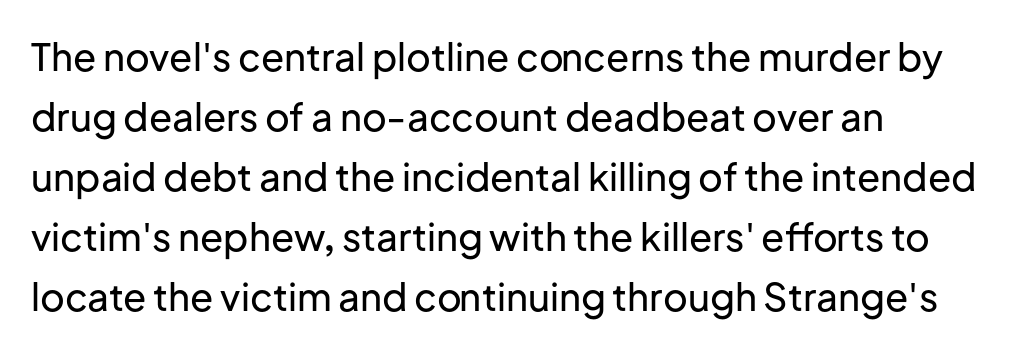
The image shows 38 px sans-serif type, upright; set left-aligned, normal line spacing (1.58x), normal letter spacing, not underlined; low stroke contrast and a medium x-height.
